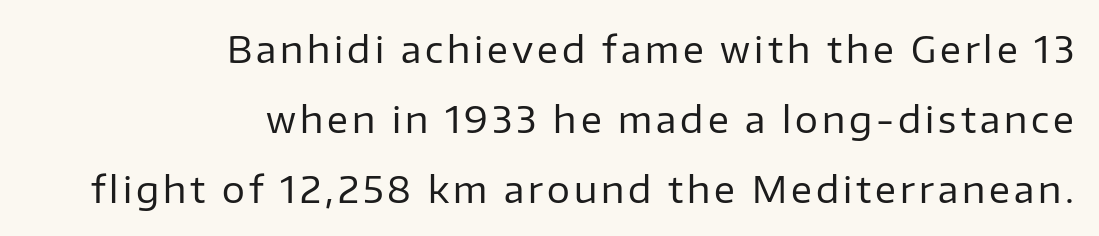
{"serif": "no", "italic": "no", "bold": "no", "weight": "regular", "width": "normal", "stroke_contrast": "low", "x_height": "medium", "monospaced": "no", "underline": "no", "align": "right", "line_spacing": "loose", "line_spacing_ratio": 1.94, "glyph_px": 36}
